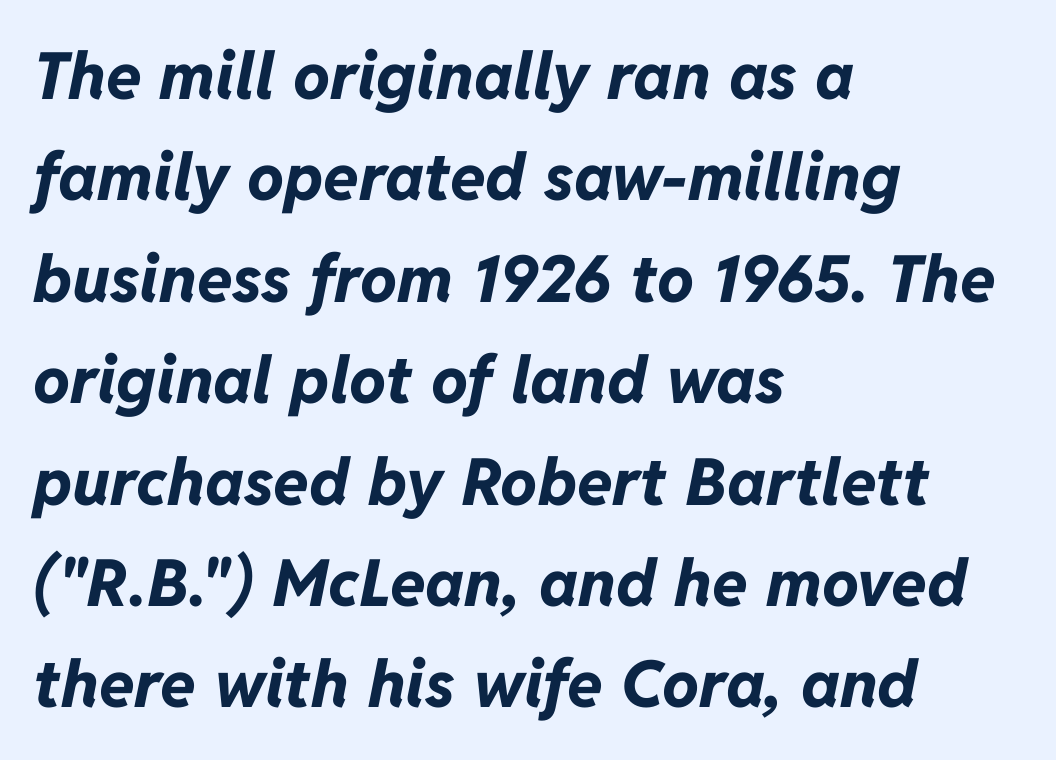
The passage shown has conventional tracking throughout. You could not count columns in this text — the font is proportionally spaced. Every character sits at an angle, as italics do. Lines of text with bare space underneath.
